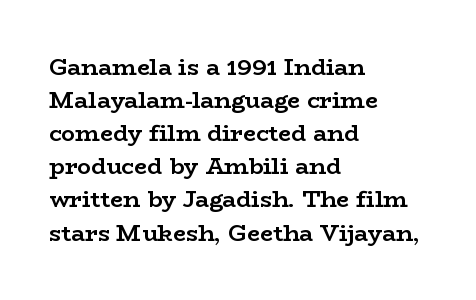
This sample keeps an unexceptional amount of space between lines. Strokes here are thick enough to call this a true bold. A student would call this left alignment; a typographer would say flush left, rag right. You can tell it's not italic because the verticals are truly vertical.
